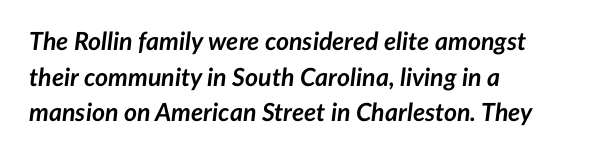
The image shows 25 px bold type, italic (leaning right); set left-aligned, normal line spacing (1.43x), normal letter spacing, not underlined.
